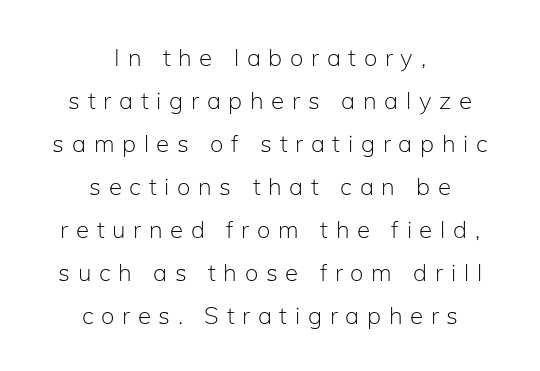
The image shows 24 px text type, upright; set centered, line spacing 1.79x, unusually wide letter spacing (+0.32 em), not underlined.
